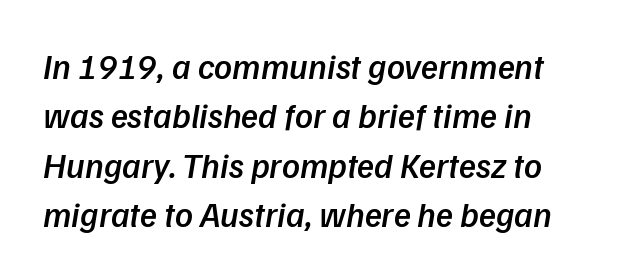
Q: Is the text bold? A: Semi-bold.
Q: Is the typeface a serif or a sans-serif typeface? A: Sans-serif.
Q: Is the text underlined? A: No.
Q: How is the paragraph aligned? A: Left-aligned.
Q: Is the spacing between letters normal or unusually wide? A: Normal.
Q: Is the spacing between lines tight, normal or loose? A: Normal.
Q: Width (condensed, normal, or wide)? A: Normal.
Q: Stroke contrast? A: Low.
Q: x-height? A: Medium.
Q: Monospaced? A: No.
